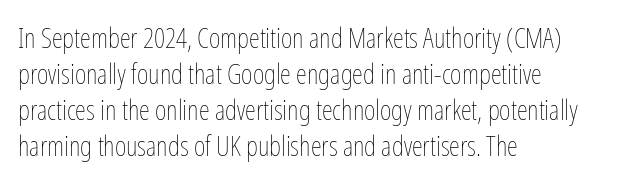
Q: Is the text bold? A: No.
Q: Is the text italic (slanted)? A: No, it is upright.
Q: Is the text underlined? A: No.
Q: How is the paragraph aligned? A: Left-aligned.
Q: Is the spacing between letters normal or unusually wide? A: Normal.
Q: Is the spacing between lines tight, normal or loose? A: Normal.
Q: Width (condensed, normal, or wide)? A: Condensed.
Q: Stroke contrast? A: Low.
Q: x-height? A: Medium.
Q: Monospaced? A: No.
